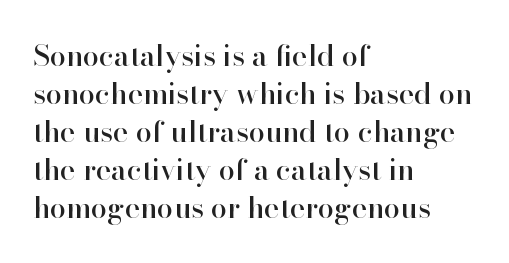
The image shows 29 px serif type, upright; set left-aligned, normal line spacing (1.31x), normal letter spacing, not underlined; high stroke contrast and a small x-height.
